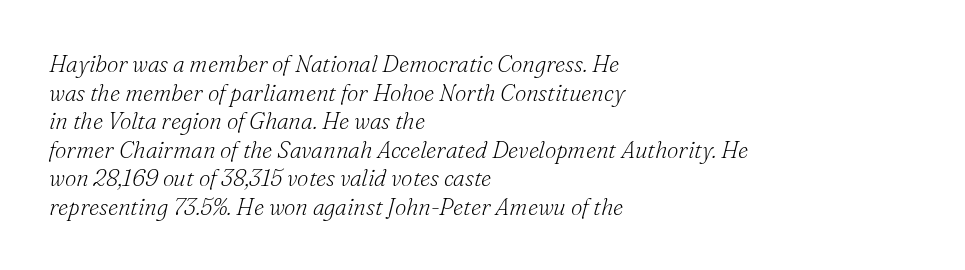
The strokes carry an ordinary text weight at most. No word sits above an underline. This is oblique type, the kind used for emphasis or titles. These lines stack with their left ends in a neat column.
